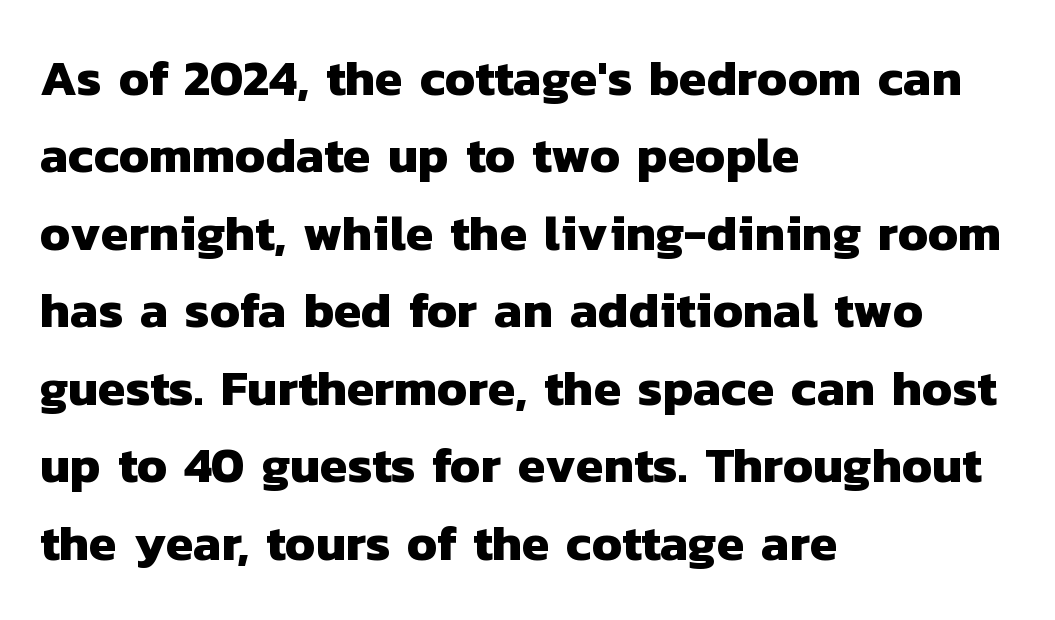
Q: Is the text bold? A: Yes.
Q: Is the typeface a serif or a sans-serif typeface? A: Sans-serif.
Q: Is the text underlined? A: No.
Q: How is the paragraph aligned? A: Left-aligned.
Q: Is the spacing between letters normal or unusually wide? A: Normal.
Q: Is the spacing between lines tight, normal or loose? A: Normal.
Q: Width (condensed, normal, or wide)? A: Normal.
Q: Stroke contrast? A: Low.
Q: x-height? A: Medium.
Q: Monospaced? A: No.
